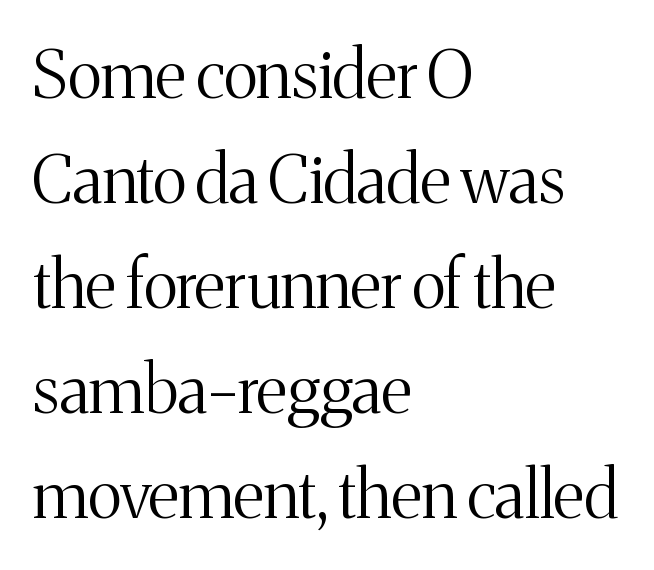
The image shows 66 px light serif type, upright; set left-aligned, normal line spacing (1.59x), normal letter spacing, not underlined; medium stroke contrast and a medium x-height.
